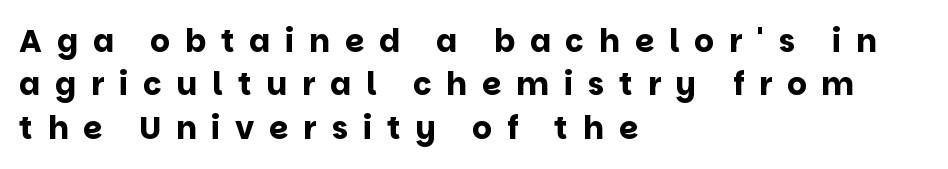
Q: Is the text bold? A: Yes.
Q: Is the text italic (slanted)? A: No, it is upright.
Q: Is the typeface a serif or a sans-serif typeface? A: Sans-serif.
Q: Is the text underlined? A: No.
Q: How is the paragraph aligned? A: Left-aligned.
Q: Is the spacing between letters normal or unusually wide? A: Unusually wide.
Q: Is the spacing between lines tight, normal or loose? A: Normal.
Q: Width (condensed, normal, or wide)? A: Normal.
Q: Stroke contrast? A: Low.
Q: x-height? A: Large.
Q: Monospaced? A: No.
